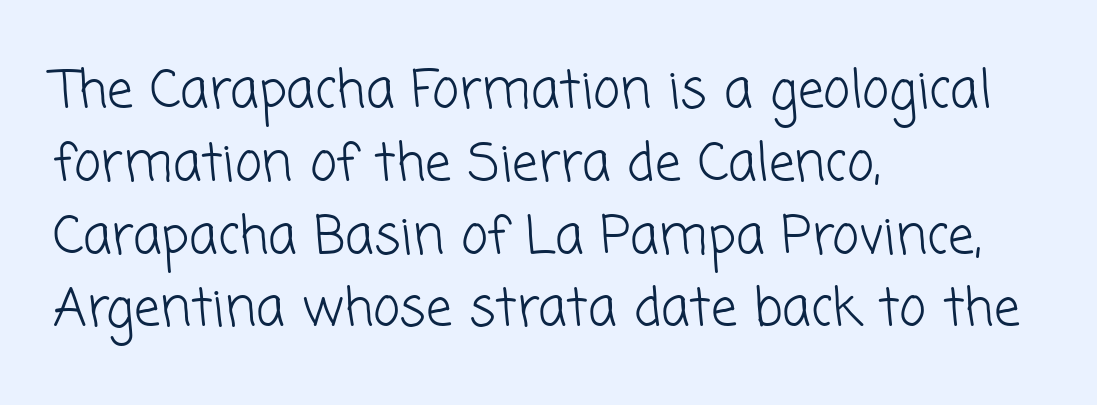
The image shows 52 px light sans-serif type; set left-aligned, normal line spacing (1.4x), normal letter spacing, not underlined; low stroke contrast and a medium x-height.
